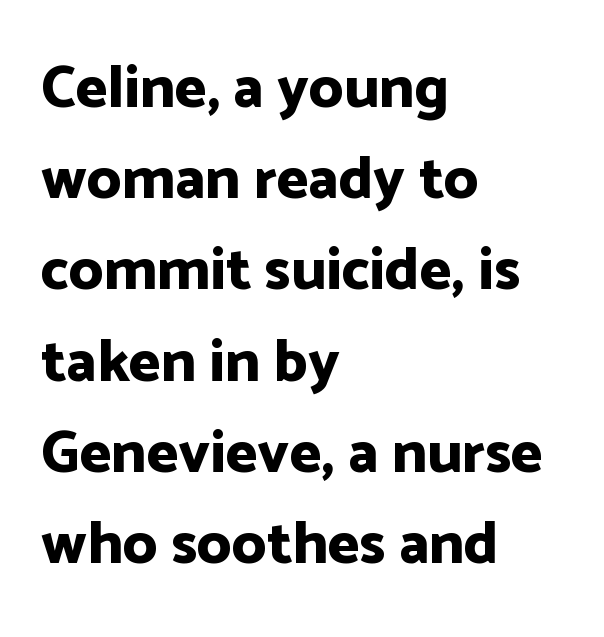
{"serif": "no", "italic": "no", "bold": "yes", "weight": "bold", "width": "normal", "stroke_contrast": "low", "x_height": "medium", "monospaced": "no", "underline": "no", "align": "left", "line_spacing": "normal", "line_spacing_ratio": 1.52, "letter_spacing": "normal", "letter_spacing_em": 0.0, "glyph_px": 60}
